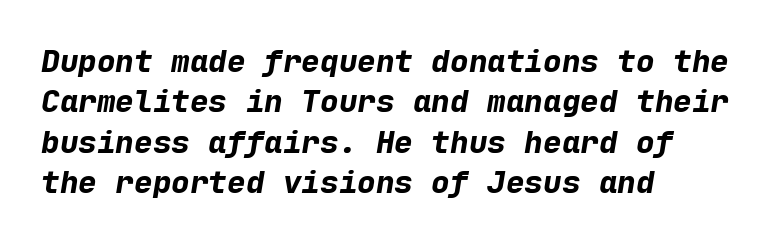
The image shows 31 px bold type, italic (leaning right), monospaced; set left-aligned, normal line spacing (1.3x), normal letter spacing, not underlined; low stroke contrast and a medium x-height.
